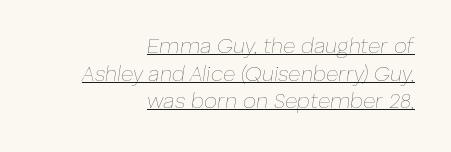
{"italic": "yes", "lean": "right", "slant_degrees": 8, "bold": "no", "underline": "yes", "align": "right", "line_spacing": "normal", "line_spacing_ratio": 1.31, "letter_spacing": "normal", "letter_spacing_em": 0.0, "glyph_px": 21}
